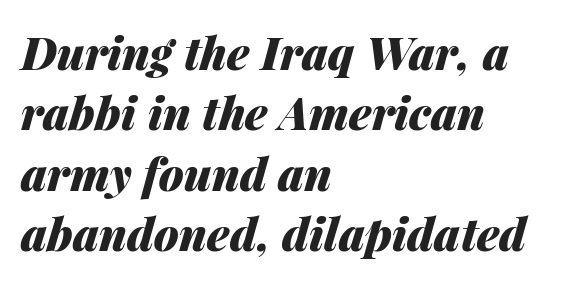
The image shows 45 px heavy type, italic (leaning right); set left-aligned, normal line spacing (1.34x), normal letter spacing, not underlined; medium stroke contrast and a medium x-height.
